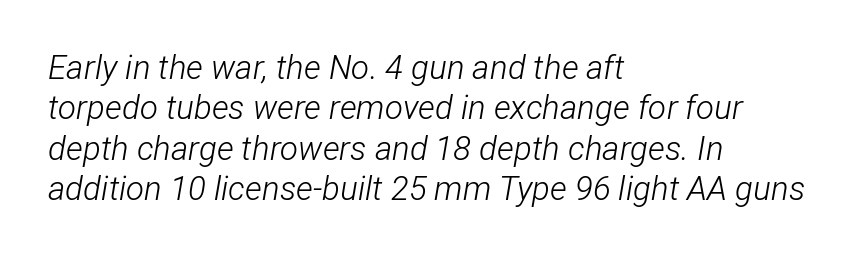
Q: Is the text bold? A: No.
Q: Is the text italic (slanted)? A: Yes, it leans right by about 12 degrees.
Q: Is the text underlined? A: No.
Q: How is the paragraph aligned? A: Left-aligned.
Q: Is the spacing between letters normal or unusually wide? A: Normal.
Q: Width (condensed, normal, or wide)? A: Condensed.
Q: Stroke contrast? A: Low.
Q: x-height? A: Medium.
Q: Monospaced? A: No.
